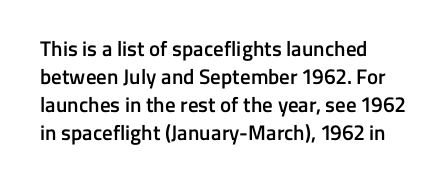
{"italic": "no", "bold": "semi", "underline": "no", "align": "left", "line_spacing": "normal", "line_spacing_ratio": 1.33, "letter_spacing": "normal", "letter_spacing_em": 0.0, "glyph_px": 21}
